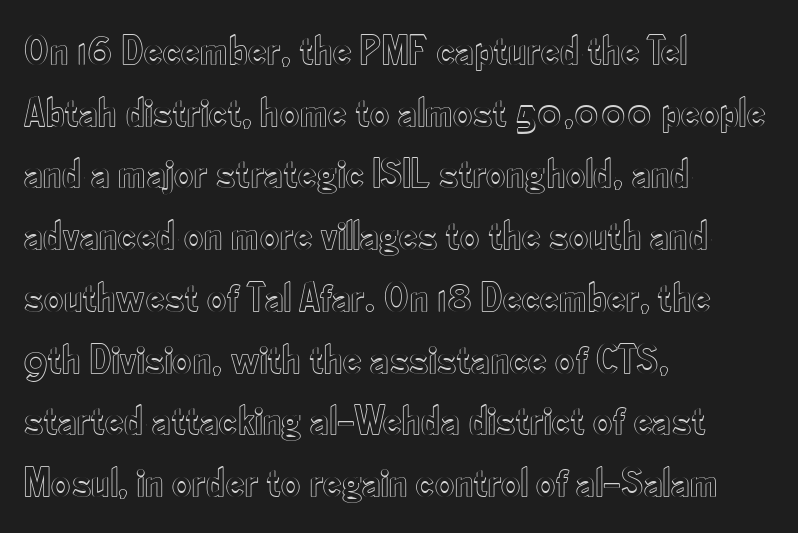
{"italic": "no", "width": "condensed", "x_height": "small", "monospaced": "no", "underline": "no", "align": "left", "line_spacing": "normal", "line_spacing_ratio": 1.47, "letter_spacing": "normal", "letter_spacing_em": 0.0, "glyph_px": 42}
